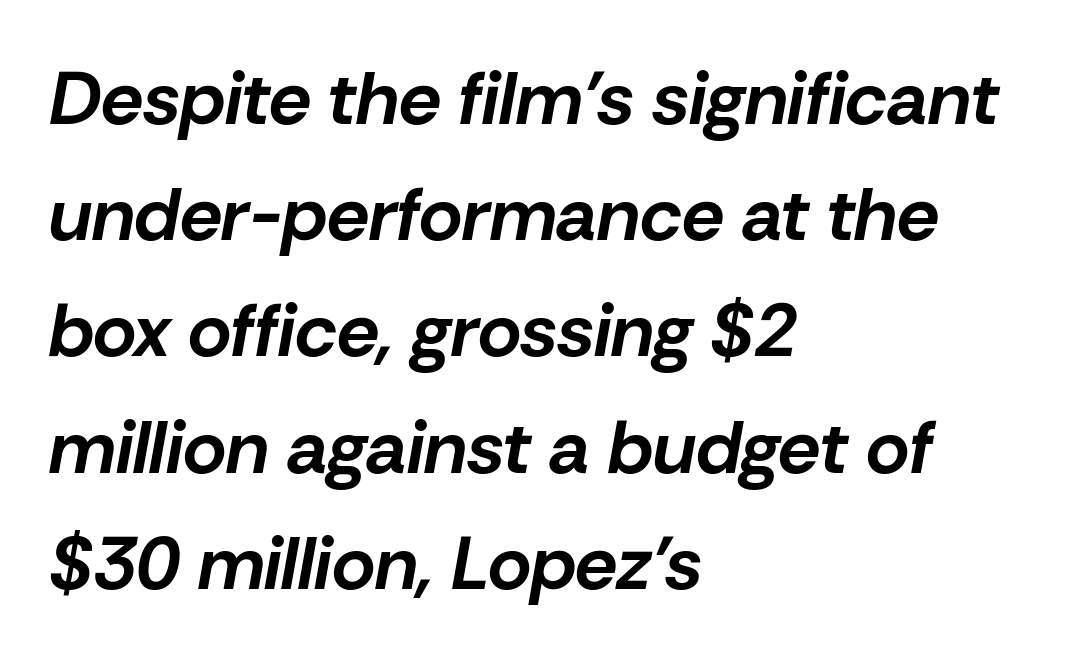
The image shows 75 px bold type, italic (leaning right); set left-aligned, normal line spacing (1.55x), normal letter spacing, not underlined; low stroke contrast and a medium x-height.
